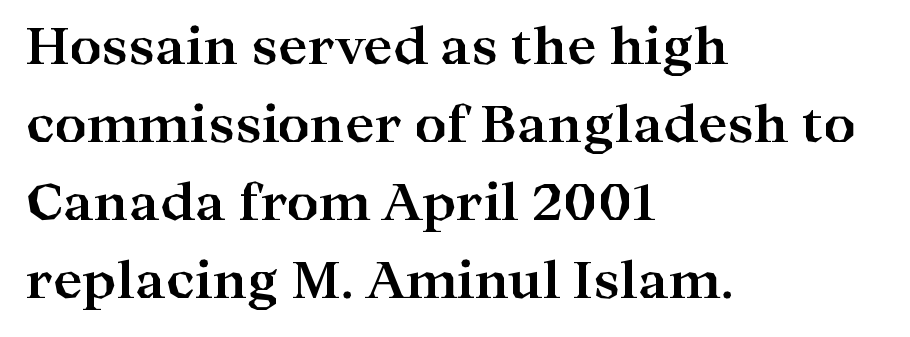
{"serif": "yes", "italic": "no", "bold": "yes", "weight": "bold", "width": "wide", "stroke_contrast": "high", "x_height": "medium", "monospaced": "no", "underline": "no", "align": "left", "line_spacing": "normal", "line_spacing_ratio": 1.56, "letter_spacing": "normal", "letter_spacing_em": 0.0, "glyph_px": 50}
